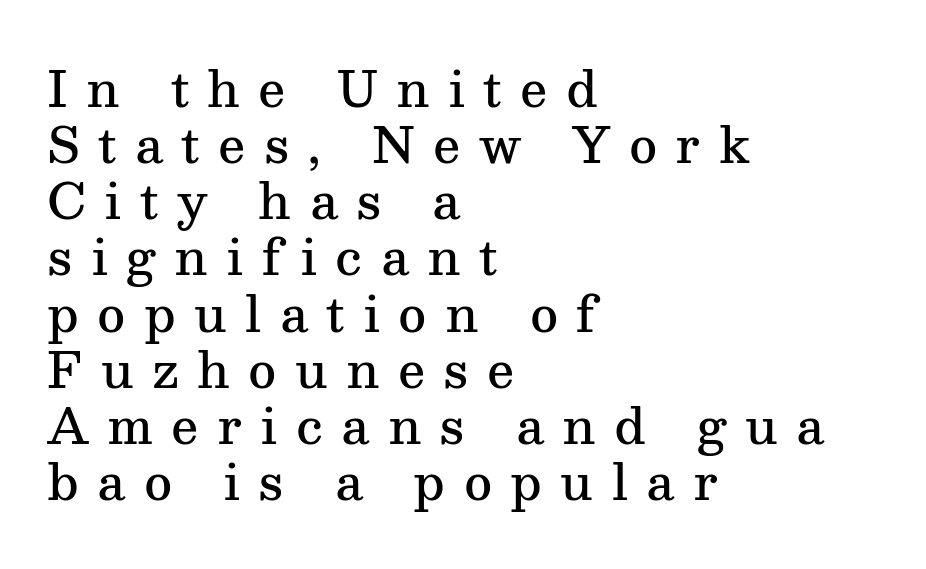
Ordinary non-slanted type is in use. Here the designer chose a conventional face with non-uniform glyph widths. This is the in-between weight designers call semibold or demi. The compositor pushed each line to the left boundary.
